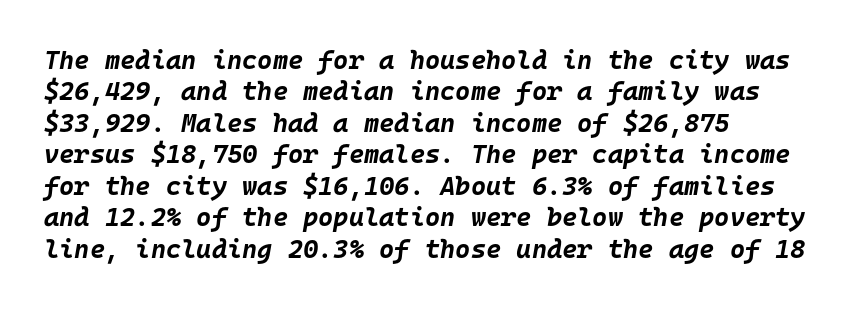
The image shows 26 px bold type, italic (leaning right); set left-aligned, line spacing 1.21x, normal letter spacing, not underlined.
